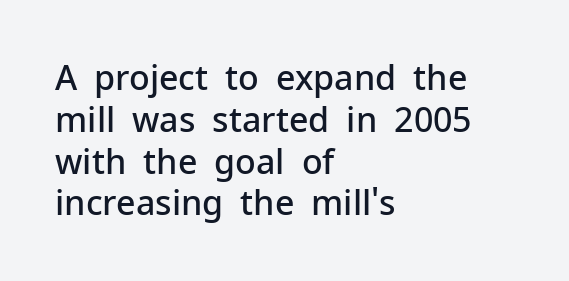
The image shows 34 px semibold sans-serif type, upright; set left-aligned, line spacing 1.23x, normal letter spacing, not underlined; low stroke contrast and a medium x-height.
